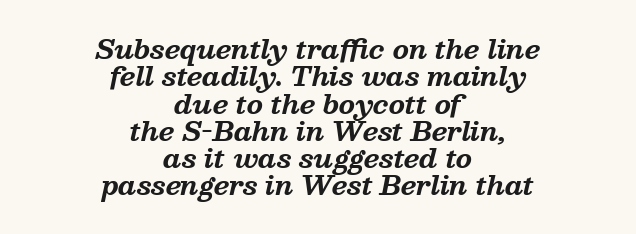
The image shows 26 px bold type, italic (leaning right); set centered, tight line spacing (1.05x), normal letter spacing, not underlined.
